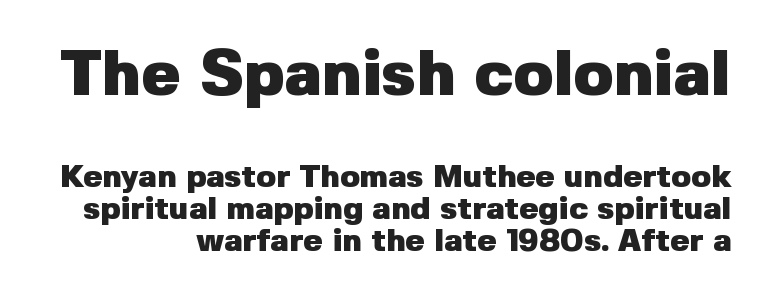
Q: Is the text bold? A: Yes.
Q: Is the text italic (slanted)? A: No, it is upright.
Q: Is the typeface a serif or a sans-serif typeface? A: Sans-serif.
Q: Is the text underlined? A: No.
Q: How is the paragraph aligned? A: Right-aligned.
Q: Is the spacing between letters normal or unusually wide? A: Normal.
Q: Is the spacing between lines tight, normal or loose? A: Tight.
Q: Which block of text is set in a larger size, the first (top) or the second (bottom)? A: The first (top) one.
Q: Width (condensed, normal, or wide)? A: Normal.
Q: Stroke contrast? A: Low.
Q: x-height? A: Medium.
Q: Monospaced? A: No.
